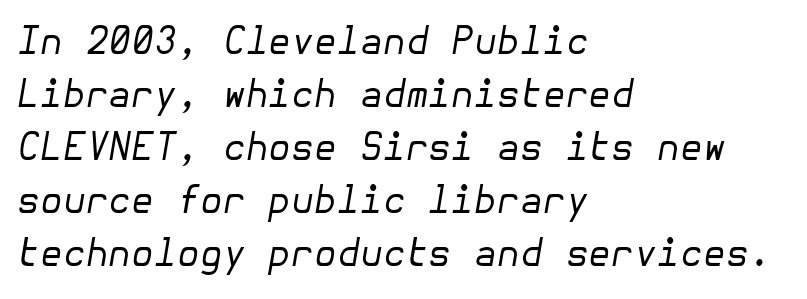
The image shows 37 px regular-weight type, italic (leaning right); set left-aligned, normal line spacing (1.43x), normal letter spacing, not underlined; low stroke contrast and a medium x-height.
